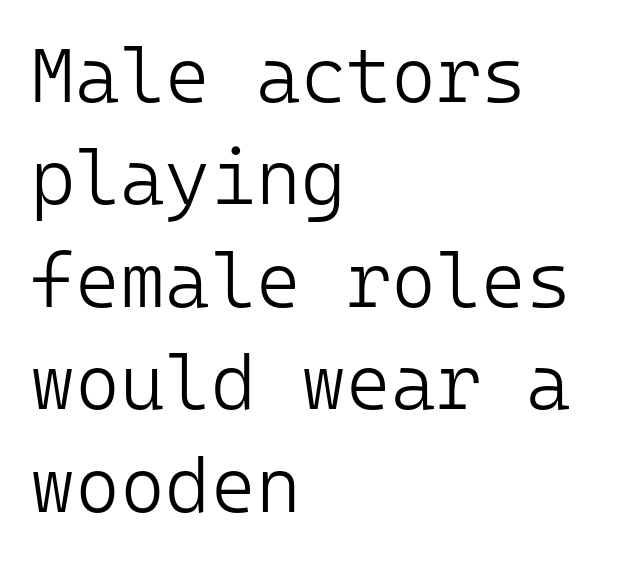
The image shows 77 px light sans-serif type, upright, monospaced; set left-aligned, normal line spacing (1.33x), normal letter spacing, not underlined; low stroke contrast and a medium x-height.
